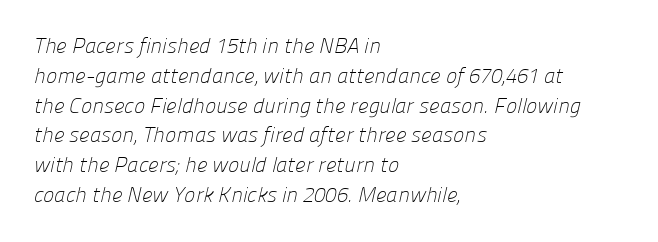
{"bold": "no", "underline": "no", "align": "left", "line_spacing": "normal", "line_spacing_ratio": 1.42, "letter_spacing": "normal", "letter_spacing_em": 0.0, "glyph_px": 21}
